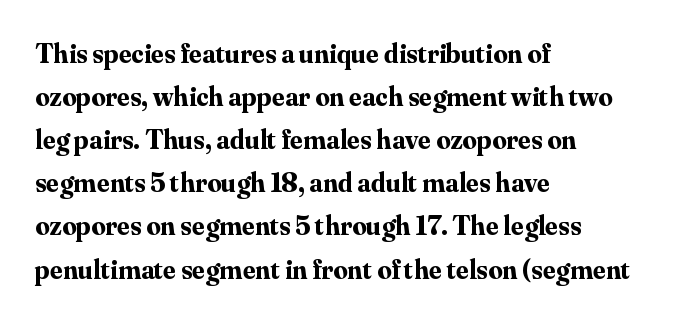
Q: Is the text bold? A: Yes.
Q: Is the text italic (slanted)? A: No, it is upright.
Q: Is the typeface a serif or a sans-serif typeface? A: Serif.
Q: Is the text underlined? A: No.
Q: How is the paragraph aligned? A: Left-aligned.
Q: Is the spacing between letters normal or unusually wide? A: Normal.
Q: Is the spacing between lines tight, normal or loose? A: Normal.
Q: Width (condensed, normal, or wide)? A: Normal.
Q: Stroke contrast? A: Medium.
Q: x-height? A: Small.
Q: Monospaced? A: No.
